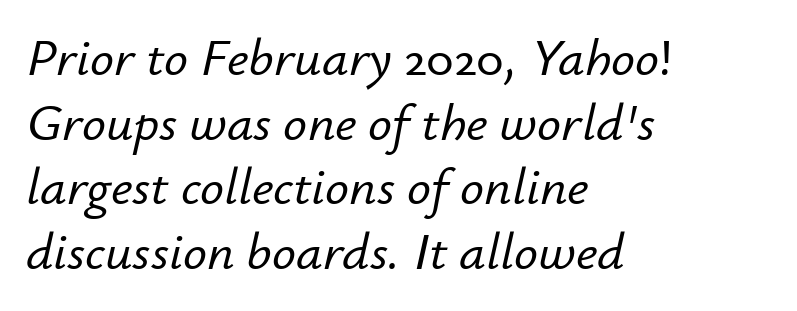
The image shows 53 px text type, italic (leaning right); set left-aligned, line spacing 1.22x, normal letter spacing, not underlined; low stroke contrast and a small x-height.
